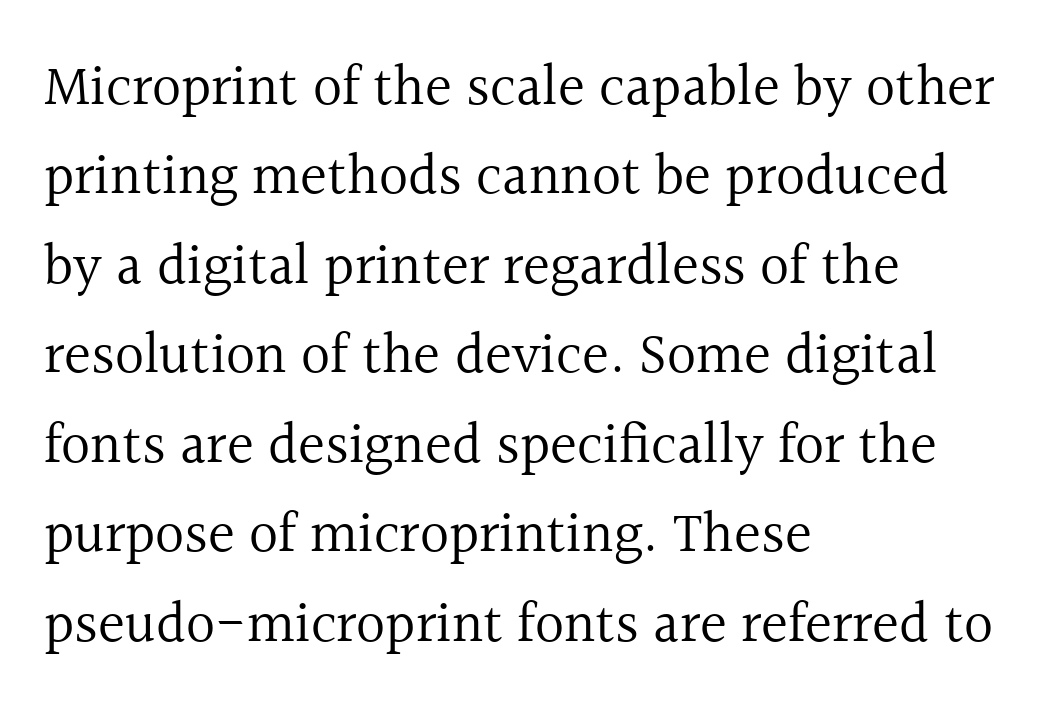
The image shows 57 px regular-weight serif type, upright; set left-aligned, normal line spacing (1.57x), normal letter spacing, not underlined; a medium x-height.
